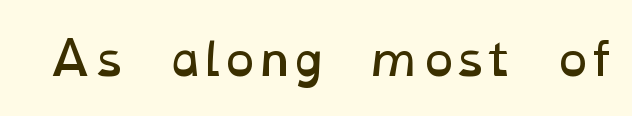
The image shows 46 px regular-weight, wide type; set normal letter spacing, not underlined; low stroke contrast and a medium x-height.
